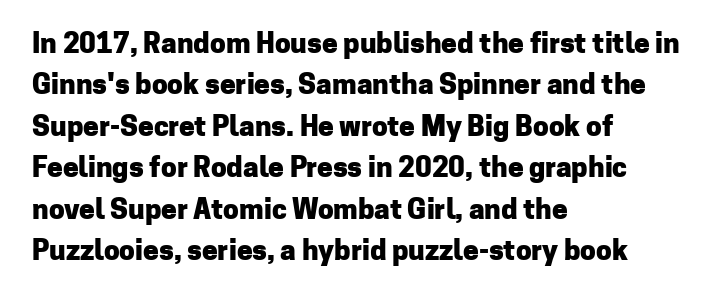
Each row of text sits above clean, open space. Alignment: flush left. Reading down the column, the eye jumps a familiar distance to each next line. Weight check: bold — yes, fully. Typographically, this falls in the sans-serif category.
